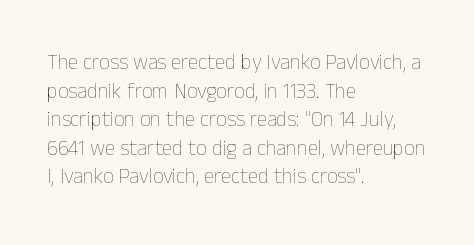
{"italic": "no", "bold": "no", "underline": "no", "align": "left", "line_spacing": "normal", "line_spacing_ratio": 1.36, "letter_spacing": "normal", "letter_spacing_em": 0.0, "glyph_px": 21}
